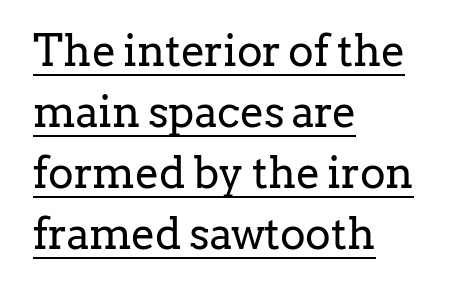
The image shows 43 px regular-weight serif type, upright; set left-aligned, normal line spacing (1.42x), normal letter spacing, underlined; low stroke contrast and a medium x-height.
